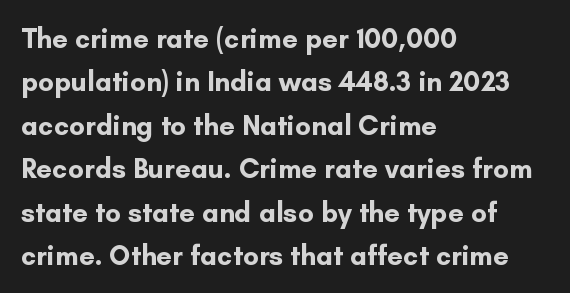
{"serif": "no", "italic": "no", "bold": "yes", "weight": "bold", "width": "normal", "stroke_contrast": "low", "x_height": "small", "monospaced": "no", "underline": "no", "align": "left", "line_spacing": "normal", "line_spacing_ratio": 1.55, "letter_spacing": "normal", "letter_spacing_em": 0.0, "glyph_px": 28}
